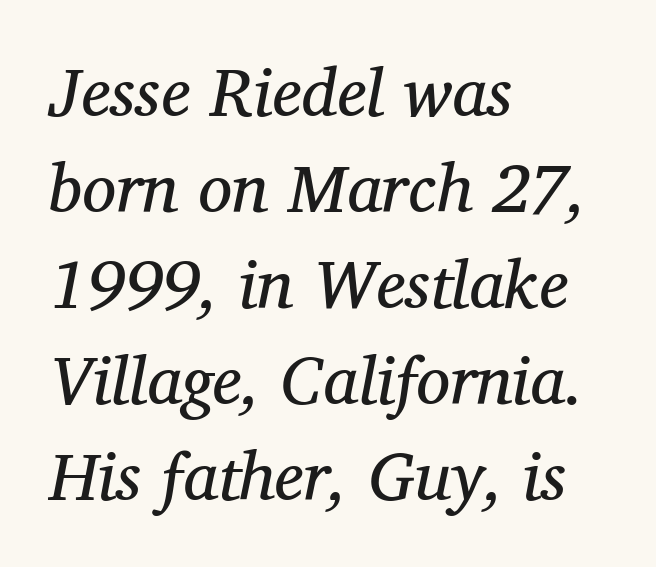
{"serif": "yes", "italic": "yes", "lean": "right", "slant_degrees": 12, "bold": "no", "weight": "regular", "width": "normal", "stroke_contrast": "medium", "x_height": "medium", "monospaced": "no", "underline": "no", "align": "left", "line_spacing": "normal", "line_spacing_ratio": 1.41, "letter_spacing": "normal", "letter_spacing_em": 0.0, "glyph_px": 68}
